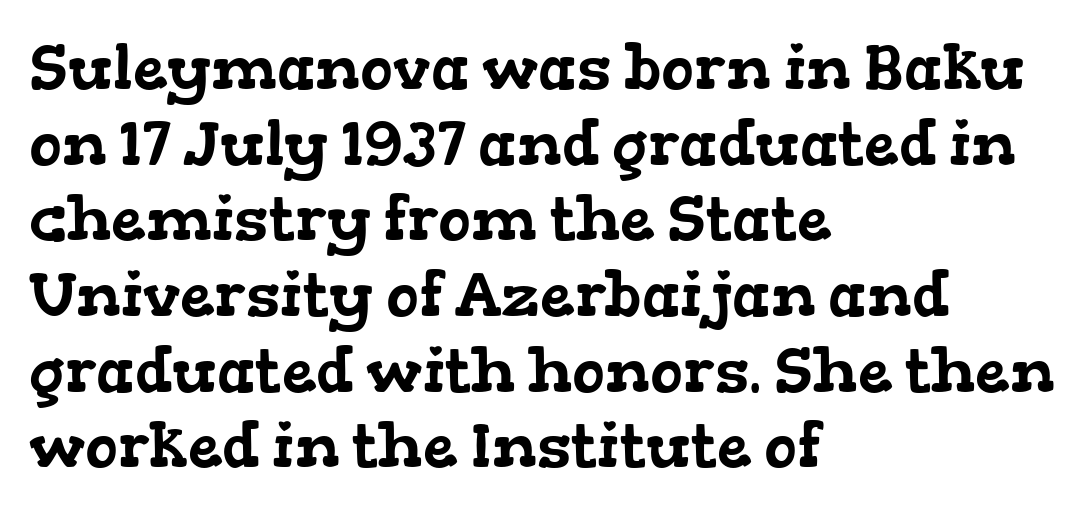
The image shows 62 px wide serif type; set left-aligned, line spacing 1.22x, normal letter spacing, not underlined; low stroke contrast and a medium x-height.
